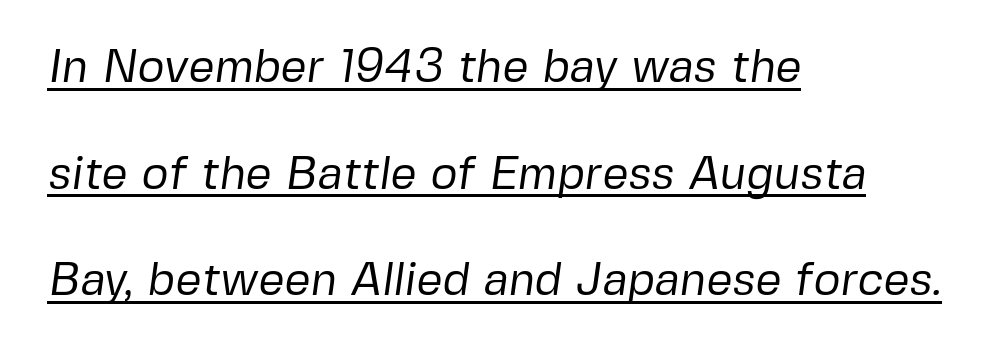
{"serif": "no", "bold": "no", "weight": "regular", "width": "normal", "stroke_contrast": "low", "x_height": "medium", "monospaced": "no", "underline": "yes", "align": "left", "line_spacing": "loose", "line_spacing_ratio": 2.32, "letter_spacing": "normal", "letter_spacing_em": 0.0, "glyph_px": 46}
